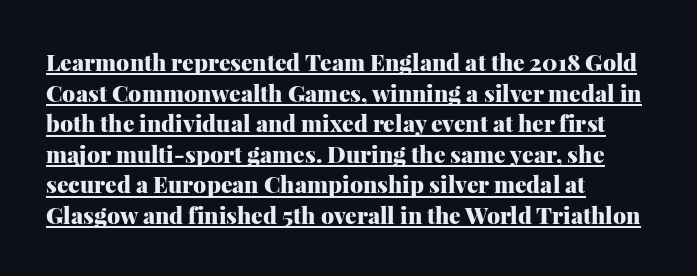
Is there any slant? The stems are plumb. The rendered words wear a rule along their underside. Nobody touched the tracking dial on this one. Horizontally, the lines are justified to the leading edge only. Thick stems and heavy bowls — unmistakably bold. Rows of type keep a routine distance in the vertical direction.
